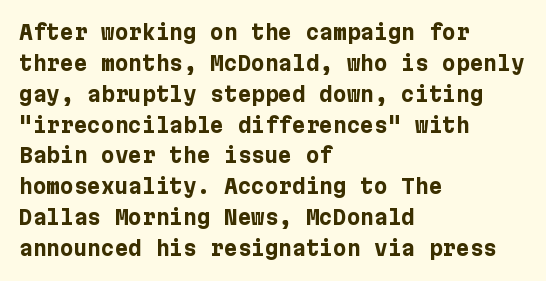
The image shows 21 px bold type, upright; set left-aligned, normal line spacing (1.47x), normal letter spacing, not underlined.
